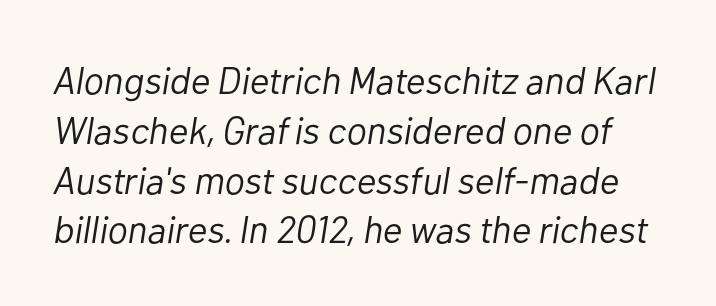
Q: Is the text bold? A: No.
Q: Is the text italic (slanted)? A: Yes, it leans right by about 10 degrees.
Q: Is the text underlined? A: No.
Q: Is the spacing between letters normal or unusually wide? A: Normal.
Q: Is the spacing between lines tight, normal or loose? A: Normal.
Q: Width (condensed, normal, or wide)? A: Normal.
Q: Stroke contrast? A: Low.
Q: x-height? A: Medium.
Q: Monospaced? A: No.
